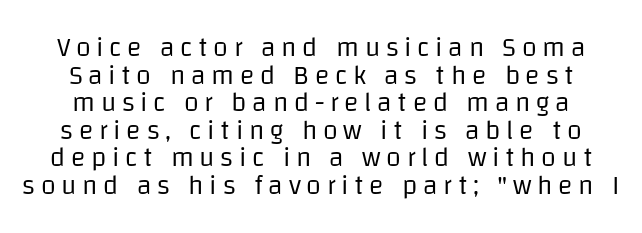
{"italic": "no", "bold": "no", "underline": "no", "align": "center", "line_spacing": "tight", "line_spacing_ratio": 1.02, "letter_spacing": "wide", "letter_spacing_em": 0.21, "glyph_px": 27}
